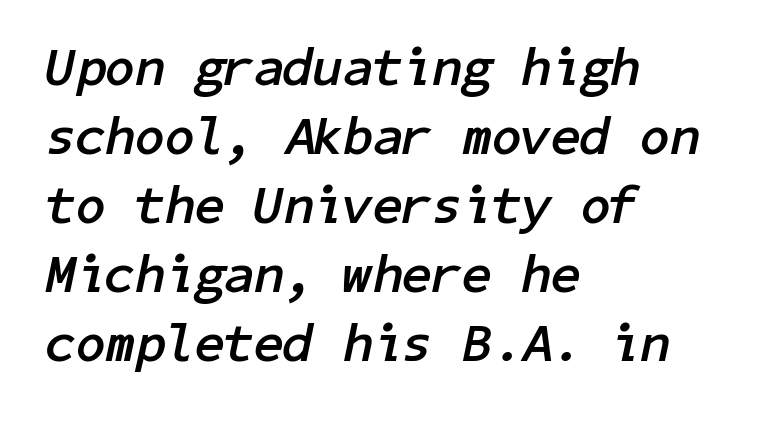
Q: Is the text bold? A: Yes.
Q: Is the text italic (slanted)? A: Yes, it leans right by about 11 degrees.
Q: Is the text underlined? A: No.
Q: How is the paragraph aligned? A: Left-aligned.
Q: Is the spacing between letters normal or unusually wide? A: Normal.
Q: Is the spacing between lines tight, normal or loose? A: Normal.
Q: Width (condensed, normal, or wide)? A: Normal.
Q: Stroke contrast? A: Low.
Q: x-height? A: Medium.
